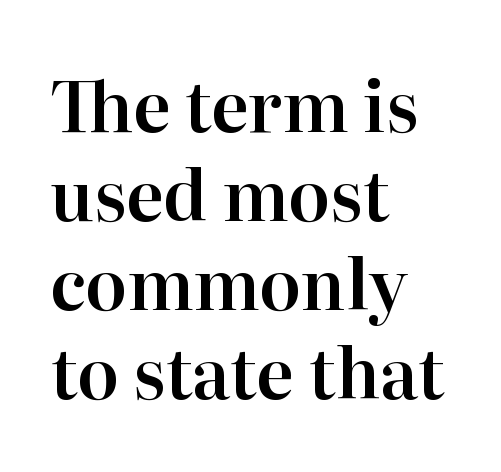
The image shows 69 px serif type, upright; set left-aligned, normal line spacing (1.29x), normal letter spacing, not underlined; high stroke contrast and a medium x-height.
